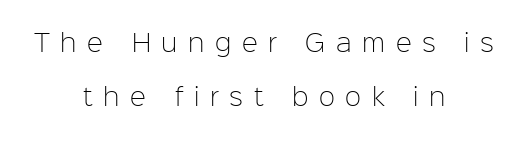
Q: Is the text bold? A: No.
Q: Is the text italic (slanted)? A: No, it is upright.
Q: Is the text underlined? A: No.
Q: How is the paragraph aligned? A: Centered.
Q: Is the spacing between letters normal or unusually wide? A: Unusually wide.
Q: Is the spacing between lines tight, normal or loose? A: Loose.
